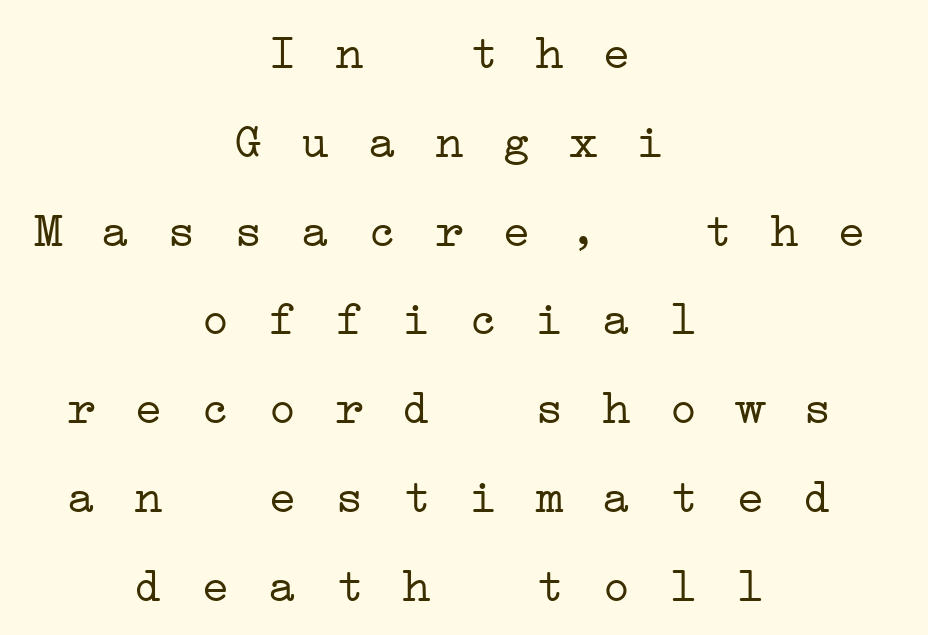
The image shows 48 px light, wide serif type, monospaced; set centered, line spacing 1.85x, not underlined; low stroke contrast and a medium x-height.
